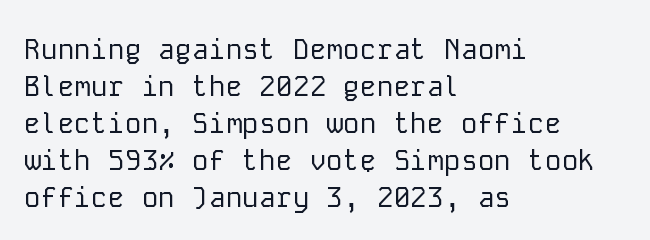
The image shows 28 px regular-weight sans-serif type, upright, monospaced; set left-aligned, normal line spacing (1.32x), normal letter spacing, not underlined; low stroke contrast and a medium x-height.
